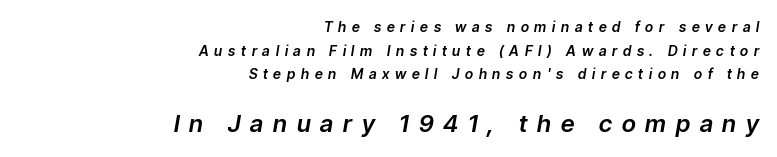
The image shows 24 px text type, italic (leaning right); set right-aligned, normal line spacing (1.69x), unusually wide letter spacing (+0.41 em), not underlined; the second (bottom) block is 1.71x larger.
